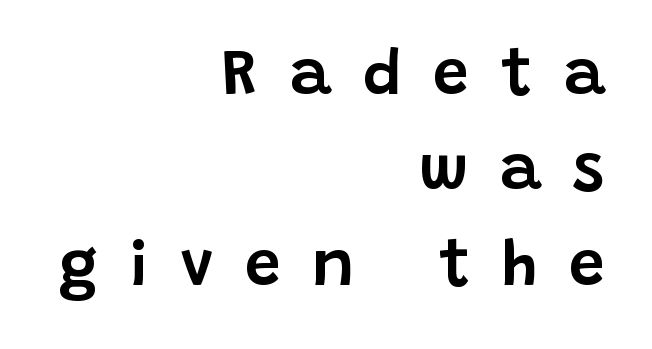
{"serif": "no", "italic": "no", "width": "normal", "stroke_contrast": "low", "x_height": "large", "monospaced": "no", "underline": "no", "align": "right", "line_spacing": "normal", "line_spacing_ratio": 1.49, "letter_spacing": "wide", "letter_spacing_em": 0.5, "glyph_px": 64}
